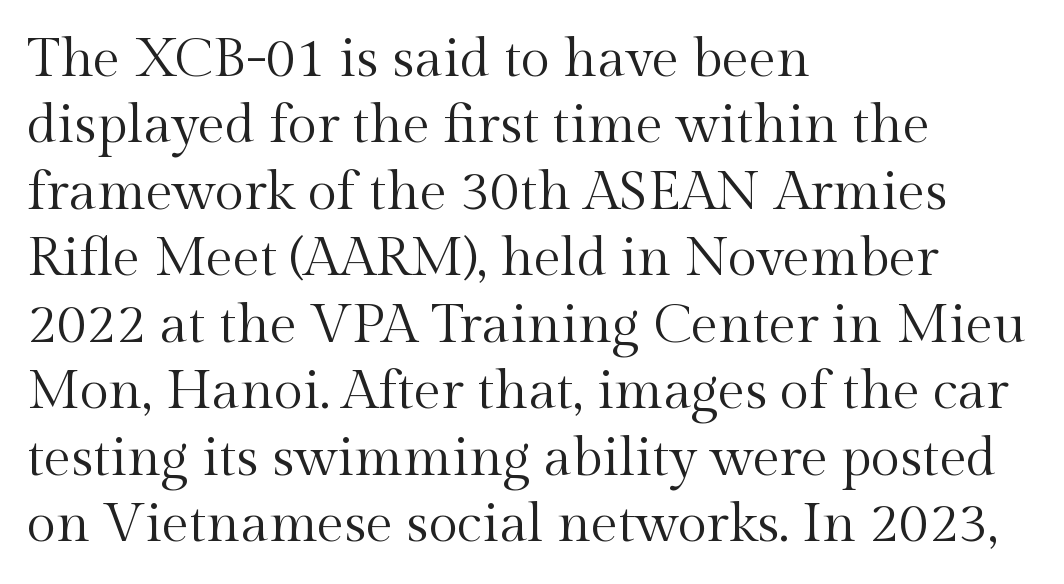
{"serif": "yes", "italic": "no", "bold": "no", "weight": "regular", "width": "normal", "x_height": "medium", "monospaced": "no", "underline": "no", "align": "left", "line_spacing_ratio": 1.23, "letter_spacing": "normal", "letter_spacing_em": 0.0, "glyph_px": 54}
